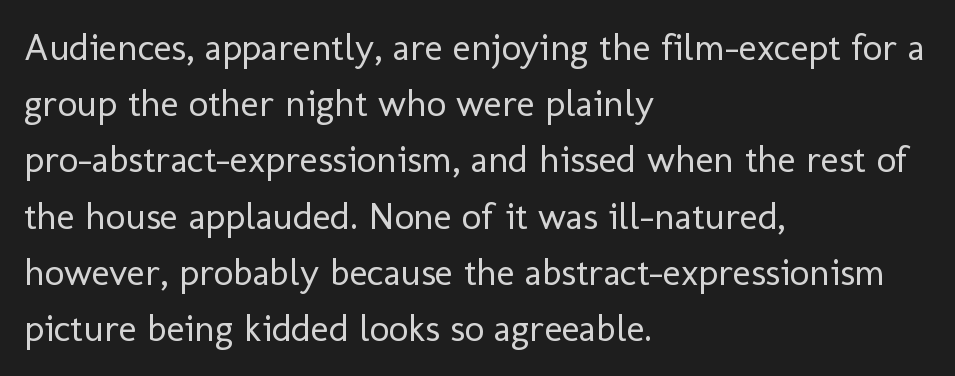
{"serif": "no", "italic": "no", "bold": "no", "weight": "regular", "width": "normal", "stroke_contrast": "low", "x_height": "medium", "monospaced": "no", "underline": "no", "align": "left", "line_spacing": "normal", "line_spacing_ratio": 1.48, "letter_spacing": "normal", "letter_spacing_em": 0.0, "glyph_px": 38}
